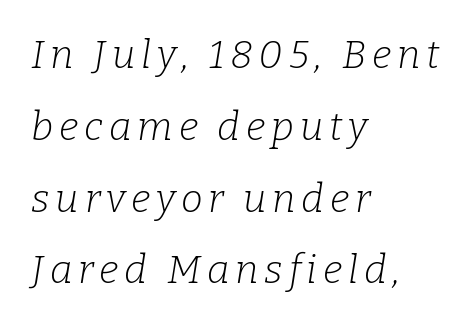
Letters have the restrained weight of plain body copy at most. The face used here is proportionally spaced, like ordinary book or web type. A classic flush-left, rag-right setting is used for this passage. The typography opts for an oblique posture over an upright one.
